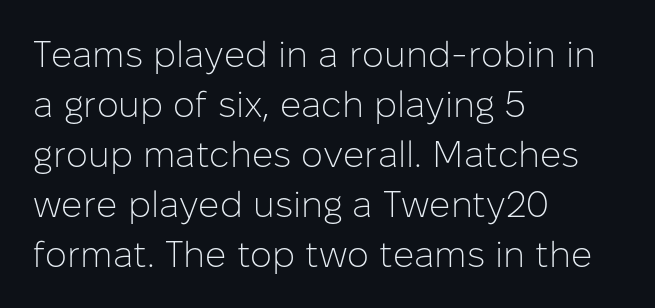
Q: Is the text bold? A: No.
Q: Is the text italic (slanted)? A: No, it is upright.
Q: Is the typeface a serif or a sans-serif typeface? A: Sans-serif.
Q: Is the text underlined? A: No.
Q: How is the paragraph aligned? A: Left-aligned.
Q: Is the spacing between letters normal or unusually wide? A: Normal.
Q: Is the spacing between lines tight, normal or loose? A: Normal.
Q: Width (condensed, normal, or wide)? A: Normal.
Q: Stroke contrast? A: Low.
Q: x-height? A: Medium.
Q: Monospaced? A: No.
